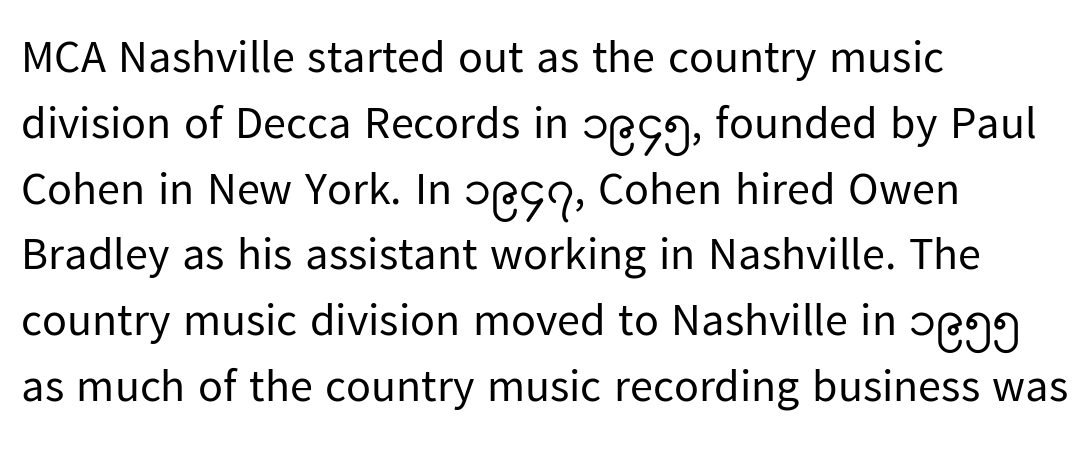
Q: Is the text bold? A: No.
Q: Is the text italic (slanted)? A: No, it is upright.
Q: Is the typeface a serif or a sans-serif typeface? A: Sans-serif.
Q: Is the text underlined? A: No.
Q: How is the paragraph aligned? A: Left-aligned.
Q: Is the spacing between letters normal or unusually wide? A: Normal.
Q: Is the spacing between lines tight, normal or loose? A: Normal.
Q: Width (condensed, normal, or wide)? A: Normal.
Q: Stroke contrast? A: Low.
Q: x-height? A: Medium.
Q: Monospaced? A: No.
